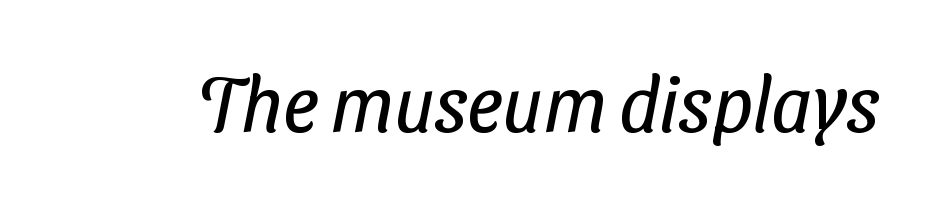
The image shows 78 px regular-weight, condensed sans-serif type; set normal letter spacing, not underlined; low stroke contrast and a medium x-height.
